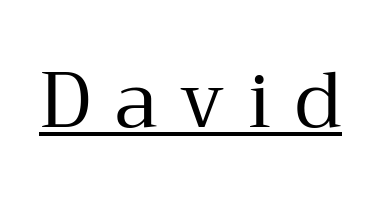
{"serif": "yes", "italic": "no", "bold": "no", "weight": "regular", "width": "normal", "stroke_contrast": "medium", "x_height": "medium", "monospaced": "no", "underline": "yes", "letter_spacing": "wide", "letter_spacing_em": 0.3, "glyph_px": 78}
